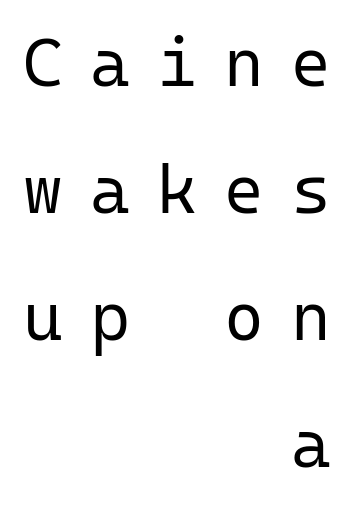
Q: Is the text bold? A: No.
Q: Is the text italic (slanted)? A: No, it is upright.
Q: Is the typeface a serif or a sans-serif typeface? A: Sans-serif.
Q: Is the text underlined? A: No.
Q: How is the paragraph aligned? A: Right-aligned.
Q: Is the spacing between letters normal or unusually wide? A: Unusually wide.
Q: Width (condensed, normal, or wide)? A: Normal.
Q: Stroke contrast? A: Low.
Q: x-height? A: Medium.
Q: Monospaced? A: Yes.
